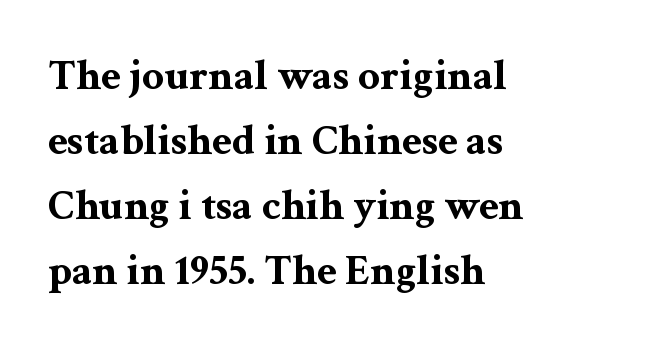
Q: Is the text bold? A: Yes.
Q: Is the text italic (slanted)? A: No, it is upright.
Q: Is the typeface a serif or a sans-serif typeface? A: Serif.
Q: Is the text underlined? A: No.
Q: How is the paragraph aligned? A: Left-aligned.
Q: Is the spacing between letters normal or unusually wide? A: Normal.
Q: Is the spacing between lines tight, normal or loose? A: Normal.
Q: Width (condensed, normal, or wide)? A: Wide.
Q: Stroke contrast? A: Medium.
Q: x-height? A: Medium.
Q: Monospaced? A: No.
